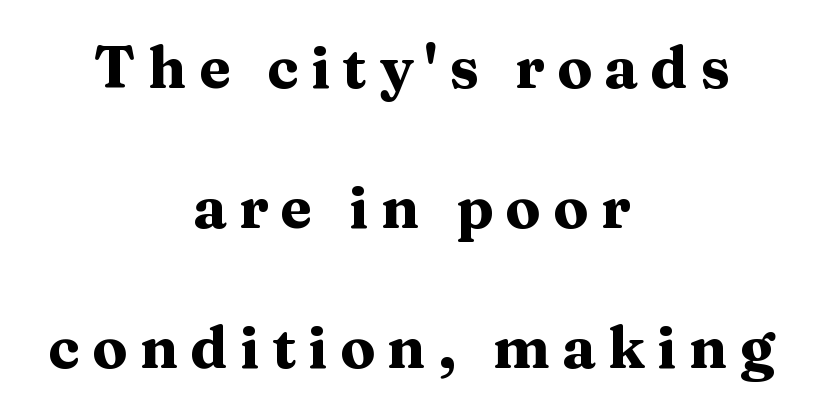
The image shows 58 px heavy, wide serif type, upright; set centered, loose line spacing (2.41x), unusually wide letter spacing (+0.21 em), not underlined; medium stroke contrast and a medium x-height.
